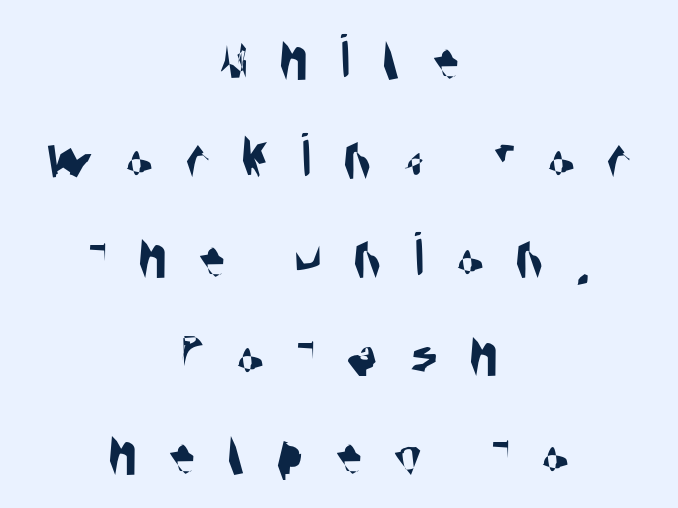
{"serif": "no", "width": "condensed", "stroke_contrast": "medium", "x_height": "large", "monospaced": "no", "underline": "no", "align": "center", "line_spacing": "normal", "line_spacing_ratio": 1.52, "letter_spacing": "wide", "letter_spacing_em": 0.48, "glyph_px": 65}
